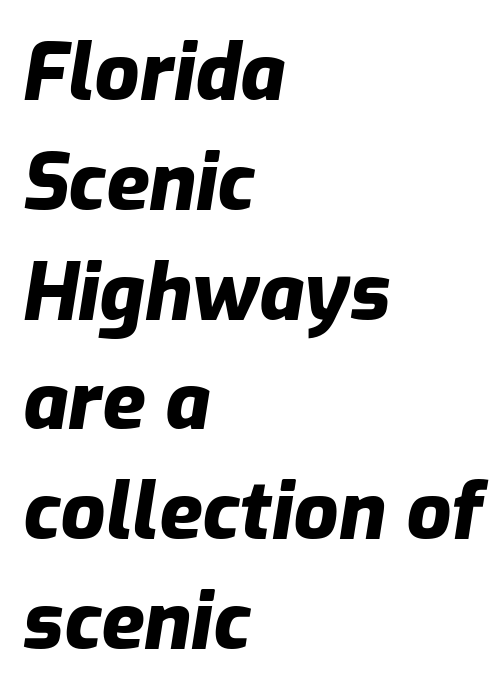
Each letter keeps its own natural width here, so spacing adapts to shape. The tracking reads as untouched default to a designer's eye. A classic flush-left, rag-right setting is used for this passage. Weight: bold. Notice how descenders clear the ascenders below comfortably — that's standard leading.
